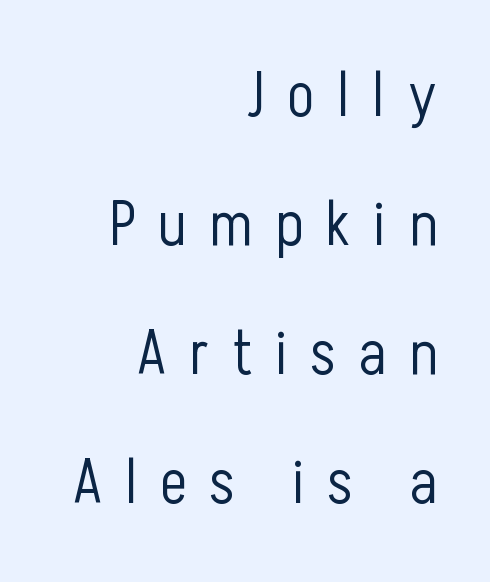
{"serif": "no", "italic": "no", "bold": "no", "weight": "light", "width": "condensed", "stroke_contrast": "low", "x_height": "medium", "monospaced": "no", "underline": "no", "align": "right", "line_spacing": "loose", "line_spacing_ratio": 2.05, "letter_spacing": "wide", "letter_spacing_em": 0.36, "glyph_px": 63}
